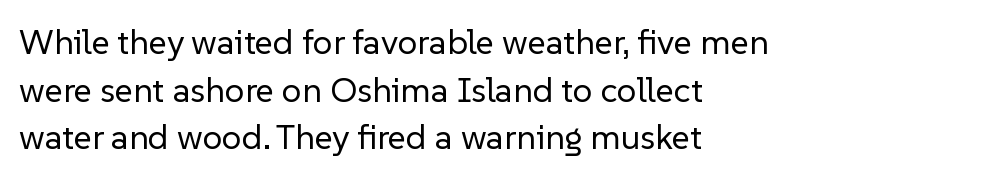
Q: Is the text bold? A: No.
Q: Is the text italic (slanted)? A: No, it is upright.
Q: Is the typeface a serif or a sans-serif typeface? A: Sans-serif.
Q: Is the text underlined? A: No.
Q: How is the paragraph aligned? A: Left-aligned.
Q: Is the spacing between letters normal or unusually wide? A: Normal.
Q: Is the spacing between lines tight, normal or loose? A: Normal.
Q: Width (condensed, normal, or wide)? A: Normal.
Q: Stroke contrast? A: Low.
Q: x-height? A: Medium.
Q: Monospaced? A: No.
